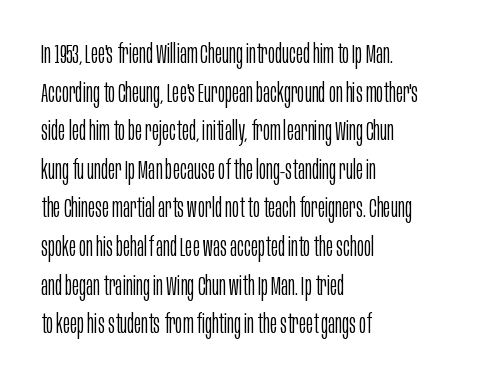
The image shows 27 px text type, upright; set left-aligned, normal line spacing (1.43x), normal letter spacing, not underlined.
